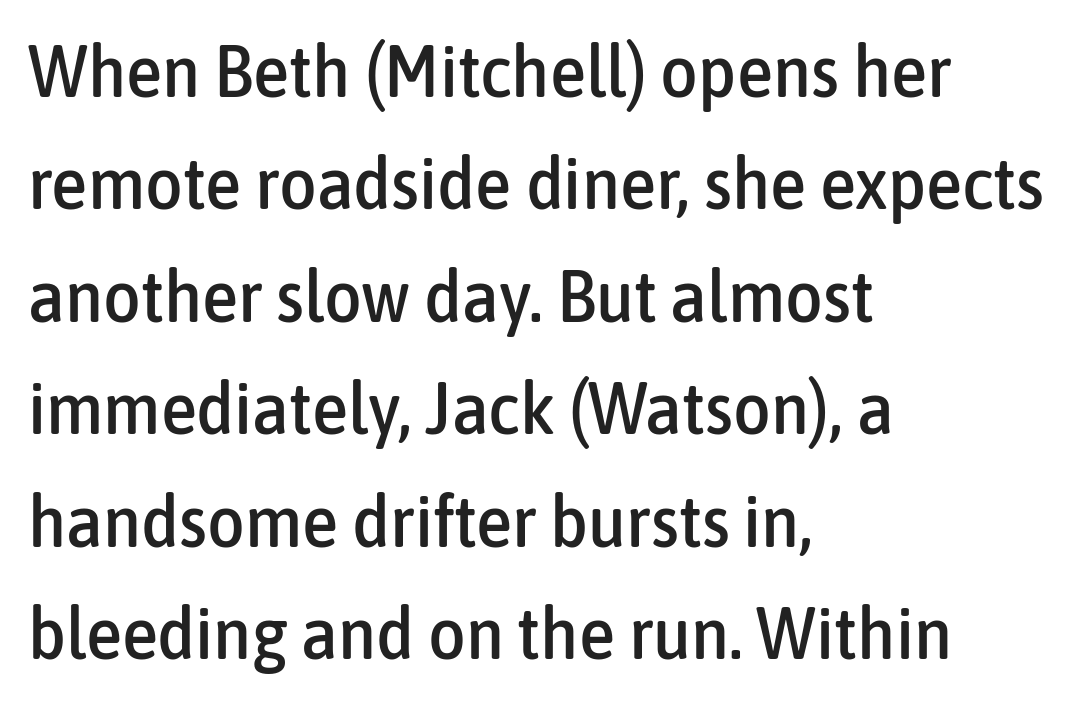
Q: Is the text italic (slanted)? A: No, it is upright.
Q: Is the typeface a serif or a sans-serif typeface? A: Sans-serif.
Q: Is the text underlined? A: No.
Q: How is the paragraph aligned? A: Left-aligned.
Q: Is the spacing between letters normal or unusually wide? A: Normal.
Q: Is the spacing between lines tight, normal or loose? A: Normal.
Q: Width (condensed, normal, or wide)? A: Condensed.
Q: Stroke contrast? A: Low.
Q: x-height? A: Medium.
Q: Monospaced? A: No.
